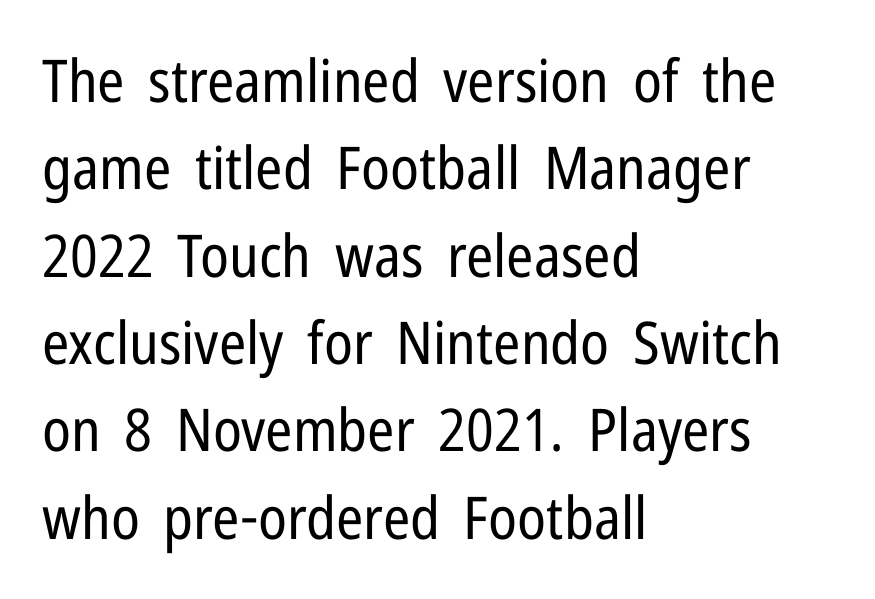
The image shows 59 px regular-weight, condensed sans-serif type, upright; set left-aligned, normal line spacing (1.48x), normal letter spacing, not underlined; low stroke contrast and a medium x-height.
